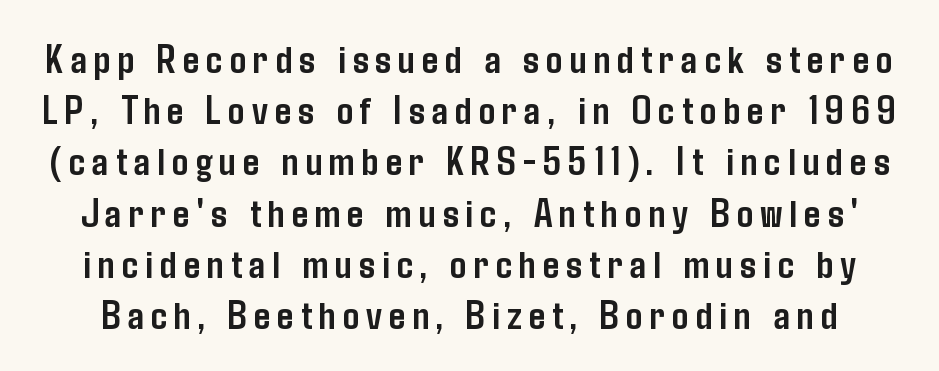
{"serif": "no", "italic": "no", "bold": "yes", "weight": "semibold", "width": "condensed", "stroke_contrast": "low", "x_height": "medium", "monospaced": "no", "underline": "no", "line_spacing": "normal", "line_spacing_ratio": 1.25, "glyph_px": 41}
